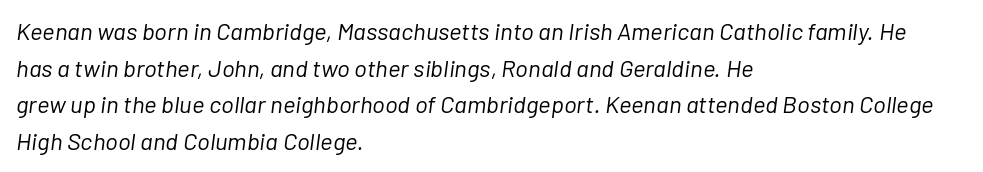
The image shows 24 px text type, italic (leaning right); set left-aligned, normal line spacing (1.53x), normal letter spacing, not underlined.
